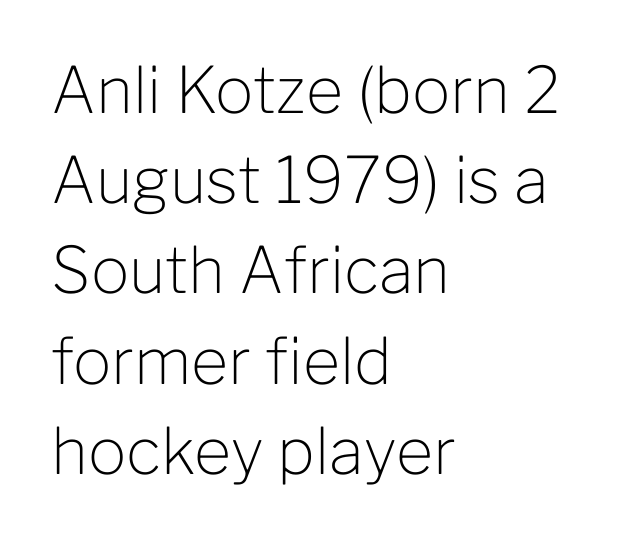
Q: Is the text bold? A: No.
Q: Is the text italic (slanted)? A: No, it is upright.
Q: Is the typeface a serif or a sans-serif typeface? A: Sans-serif.
Q: Is the text underlined? A: No.
Q: How is the paragraph aligned? A: Left-aligned.
Q: Is the spacing between letters normal or unusually wide? A: Normal.
Q: Is the spacing between lines tight, normal or loose? A: Normal.
Q: Width (condensed, normal, or wide)? A: Normal.
Q: Stroke contrast? A: Low.
Q: x-height? A: Medium.
Q: Monospaced? A: No.
